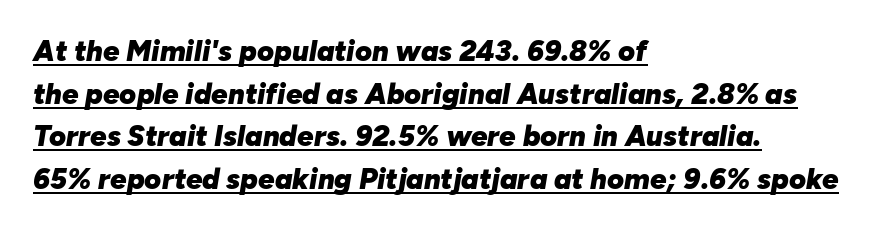
{"italic": "yes", "lean": "right", "slant_degrees": 10, "bold": "yes", "weight": "heavy", "width": "normal", "stroke_contrast": "low", "x_height": "medium", "monospaced": "no", "underline": "yes", "align": "left", "line_spacing": "normal", "line_spacing_ratio": 1.47, "letter_spacing": "normal", "letter_spacing_em": 0.0, "glyph_px": 29}
